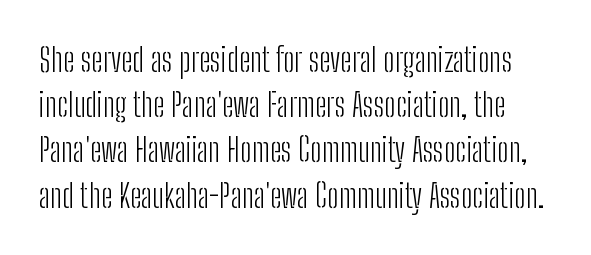
{"serif": "no", "italic": "no", "bold": "no", "weight": "light", "width": "condensed", "stroke_contrast": "low", "x_height": "medium", "monospaced": "no", "underline": "no", "line_spacing": "normal", "line_spacing_ratio": 1.37, "letter_spacing": "normal", "letter_spacing_em": 0.0, "glyph_px": 33}
